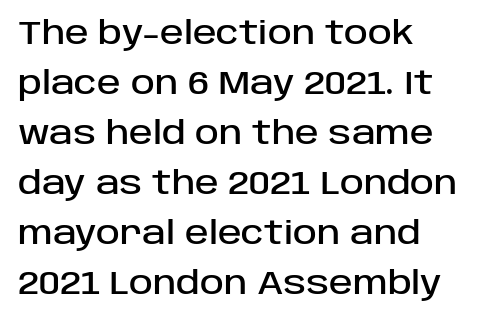
Nobody touched the tracking dial on this one. These lines are set flush left with a ragged right edge. Unmarked baselines from the first word to the last. The letters advance in unequal steps, a hallmark of proportional type.
